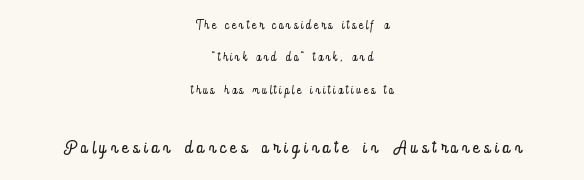
The strip under each line holds only bare page. The leading is generous, giving the passage an open texture. The setting favours the middle, as headings and verse often do.
